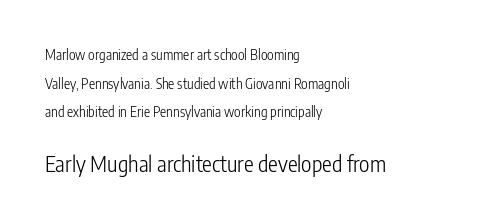
The image shows 22 px text type, upright; set left-aligned, loose line spacing (2.05x), normal letter spacing, not underlined; the second (bottom) block is 1.57x larger.
